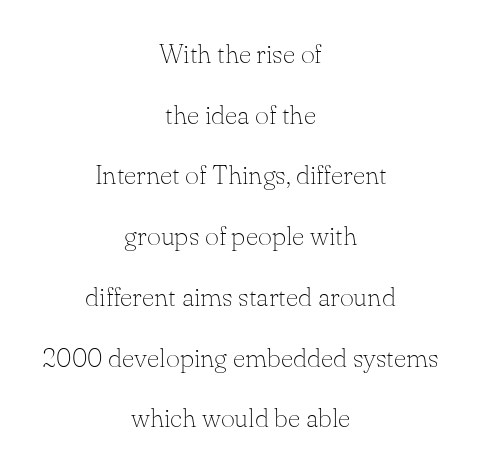
The image shows 27 px text type, upright; set centered, loose line spacing (2.25x), normal letter spacing, not underlined.
